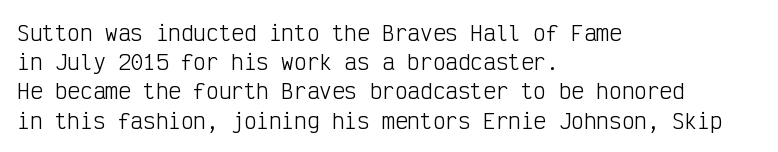
Q: Is the text bold? A: No.
Q: Is the text italic (slanted)? A: No, it is upright.
Q: Is the text underlined? A: No.
Q: How is the paragraph aligned? A: Left-aligned.
Q: Is the spacing between letters normal or unusually wide? A: Normal.
Q: Is the spacing between lines tight, normal or loose? A: Normal.
